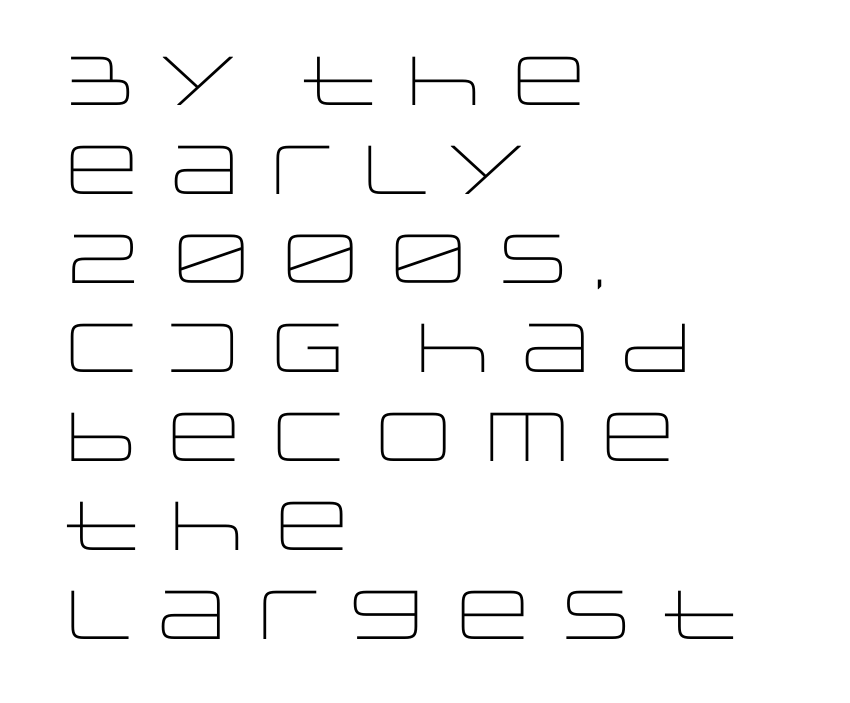
The image shows 69 px light, wide sans-serif type, upright; set left-aligned, normal line spacing (1.29x), normal letter spacing, not underlined; low stroke contrast and a large x-height.
